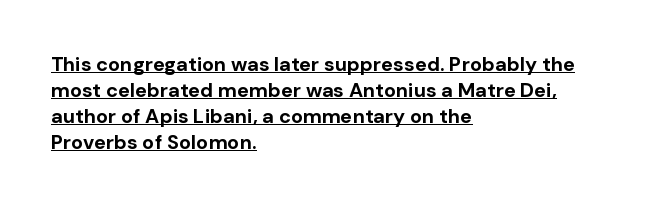
{"italic": "no", "bold": "yes", "underline": "yes", "align": "left", "line_spacing": "normal", "line_spacing_ratio": 1.3, "letter_spacing": "normal", "letter_spacing_em": 0.0, "glyph_px": 20}
